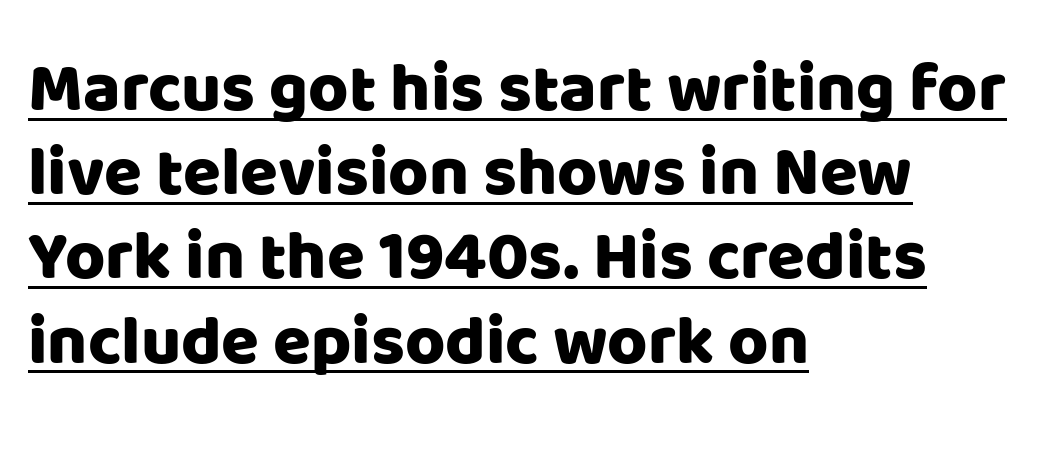
The image shows 69 px sans-serif type, upright; set left-aligned, line spacing 1.22x, normal letter spacing, underlined; low stroke contrast and a large x-height.
